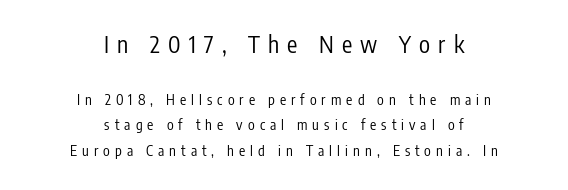
The specimen reads as upright at a glance. Does the copy run flush right? No — it is centered line by line. Observe the wide spacing: letters keep a clear distance from each other. A quiet, ordinary-to-light weight characterises the typeface. Words float on clear page, feet unadorned. Large over small — that's the arrangement of the two blocks here.
